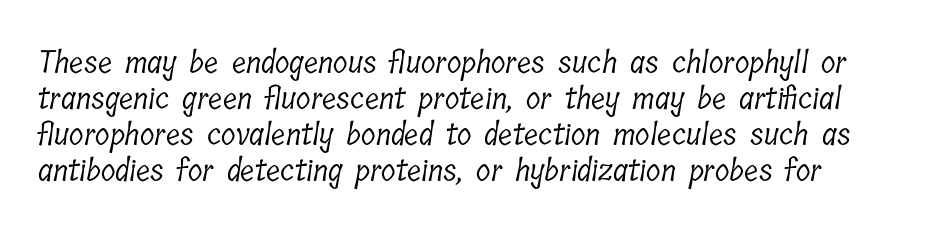
{"serif": "yes", "bold": "no", "weight": "light", "width": "condensed", "stroke_contrast": "low", "x_height": "medium", "monospaced": "no", "underline": "no", "align": "left", "line_spacing_ratio": 1.2, "letter_spacing": "normal", "letter_spacing_em": 0.0, "glyph_px": 30}
